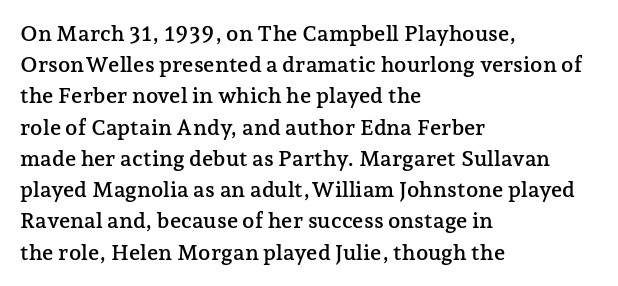
The image shows 22 px text type, upright; set left-aligned, normal line spacing (1.42x), normal letter spacing, not underlined.
